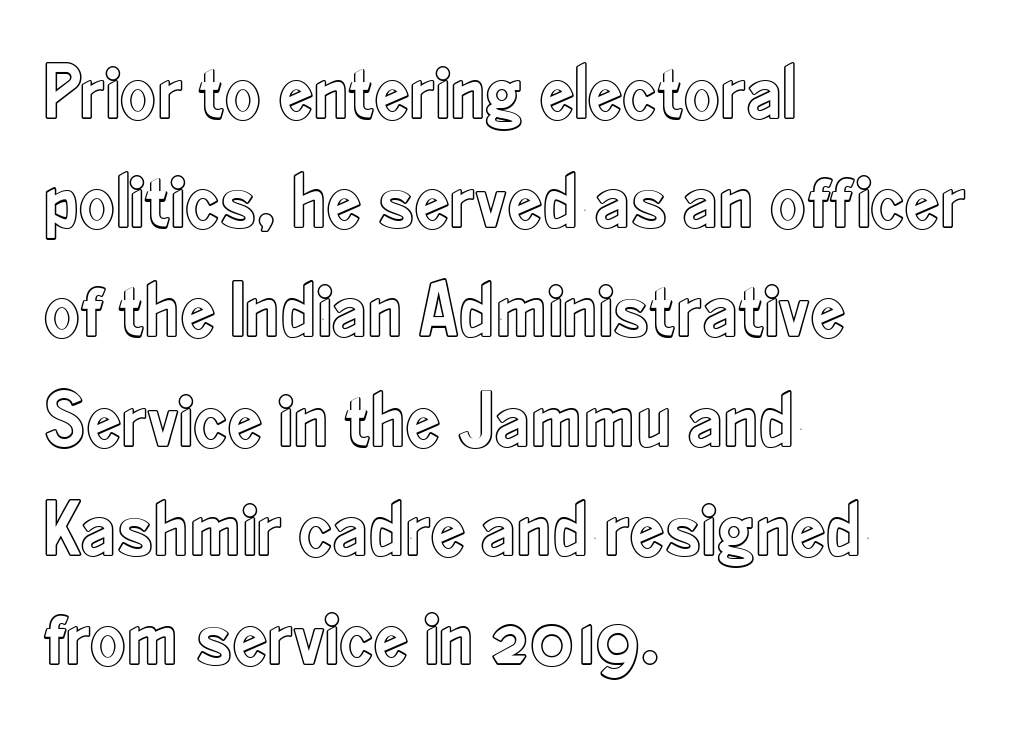
The image shows 78 px condensed type, upright; set left-aligned, normal line spacing (1.4x), normal letter spacing, not underlined; a small x-height.
